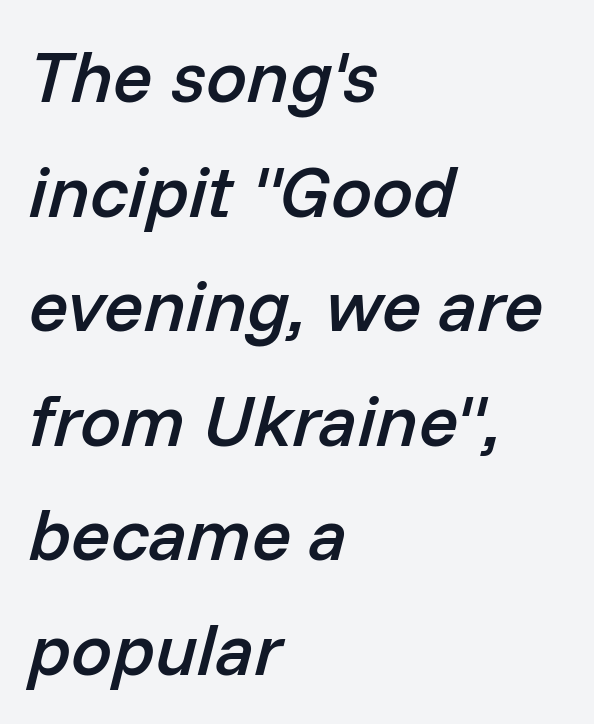
Q: Is the text bold? A: Semi-bold.
Q: Is the text italic (slanted)? A: Yes, it leans right by about 14 degrees.
Q: Is the text underlined? A: No.
Q: How is the paragraph aligned? A: Left-aligned.
Q: Is the spacing between letters normal or unusually wide? A: Normal.
Q: Is the spacing between lines tight, normal or loose? A: Normal.
Q: Width (condensed, normal, or wide)? A: Normal.
Q: Stroke contrast? A: Low.
Q: x-height? A: Medium.
Q: Monospaced? A: No.
